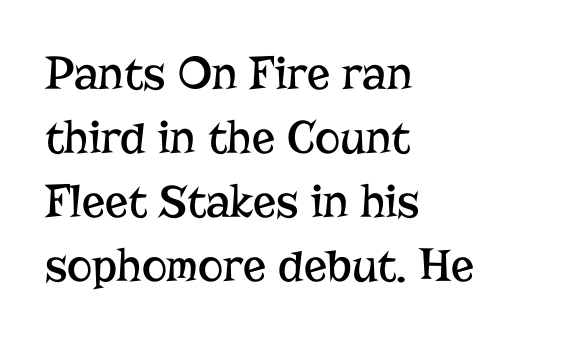
The image shows 48 px regular-weight serif type, upright; set left-aligned, normal line spacing (1.33x), normal letter spacing, not underlined; low stroke contrast and a medium x-height.
